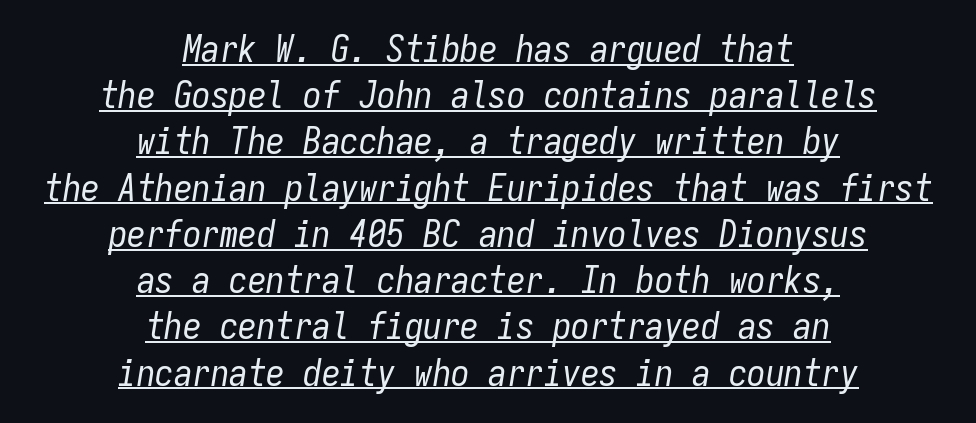
The image shows 37 px regular-weight, condensed type, italic (leaning right), monospaced; set centered, normal line spacing (1.25x), normal letter spacing, underlined; low stroke contrast and a medium x-height.
